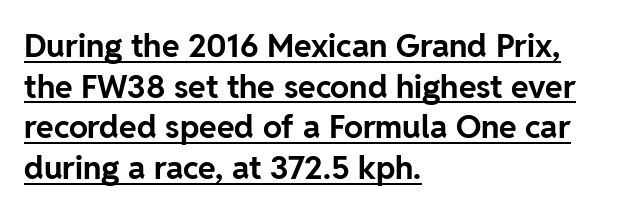
The face used here is proportionally spaced, like ordinary book or web type. Summary of weight: heavy, a full bold. Posture: vertical. Does the leading feel generous? No, just average. The text block is weighted toward the left margin, trailing off unevenly rightward. The face used here is a sans, in the tradition of grotesques and geometrics.
